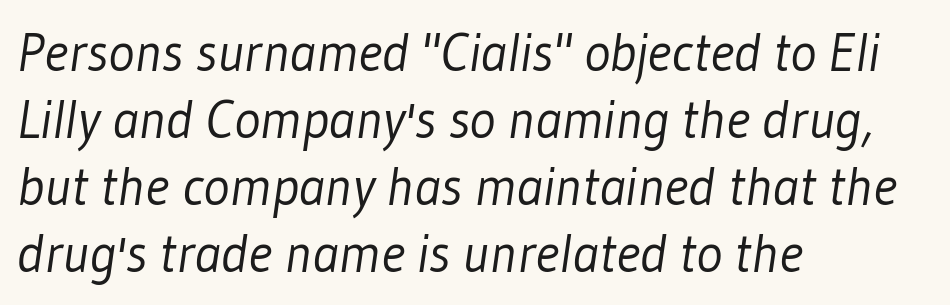
{"serif": "no", "bold": "no", "weight": "light", "width": "condensed", "stroke_contrast": "low", "x_height": "medium", "monospaced": "no", "underline": "no", "align": "left", "line_spacing_ratio": 1.22, "letter_spacing": "normal", "letter_spacing_em": 0.0, "glyph_px": 55}
